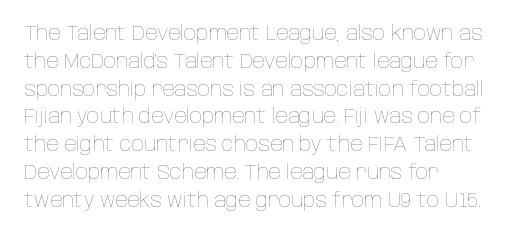
The image shows 20 px text type, upright; set left-aligned, normal line spacing (1.39x), normal letter spacing, not underlined.
